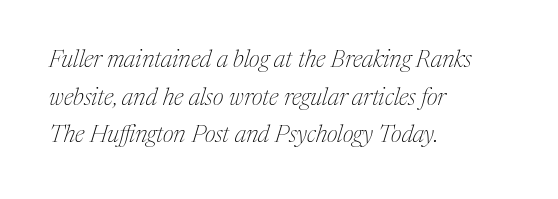
{"italic": "yes", "lean": "right", "slant_degrees": 17, "bold": "no", "underline": "no", "align": "left", "line_spacing": "normal", "line_spacing_ratio": 1.57, "letter_spacing": "normal", "letter_spacing_em": 0.0, "glyph_px": 24}
